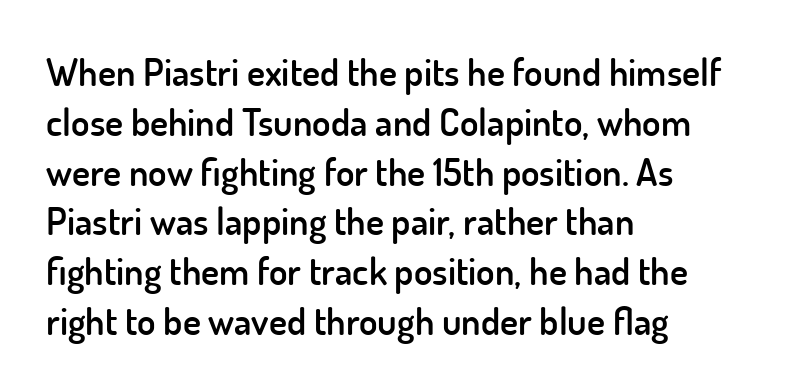
Leftover space on each line is placed entirely after the last word. A typesetter would call this proportional, since set widths differ per character. Vertical strokes here are truly vertical. In terms of leading, this rendering sits right in the middle. This sample uses plain, unmodified letter spacing. Each letter's strokes conclude bluntly, with no projecting serifs.
